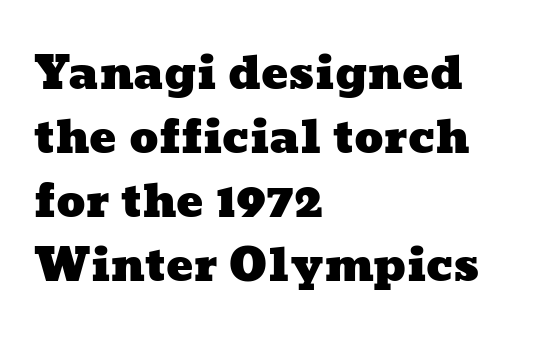
The image shows 45 px wide type; set left-aligned, normal line spacing (1.42x), normal letter spacing, not underlined; low stroke contrast and a medium x-height.
